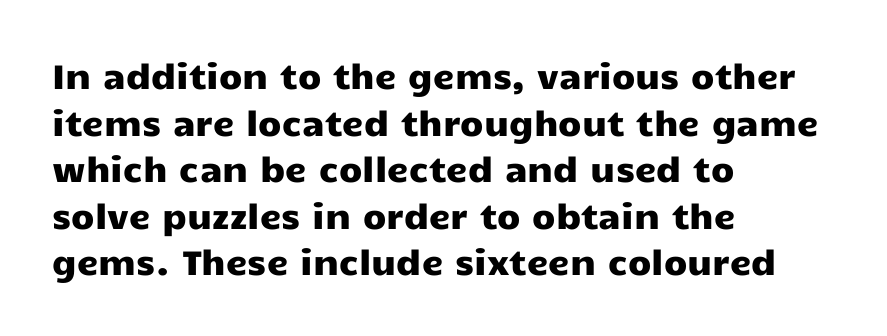
{"serif": "no", "italic": "no", "width": "wide", "stroke_contrast": "low", "x_height": "medium", "monospaced": "no", "underline": "no", "align": "left", "line_spacing": "normal", "line_spacing_ratio": 1.37, "letter_spacing": "normal", "letter_spacing_em": 0.0, "glyph_px": 34}
